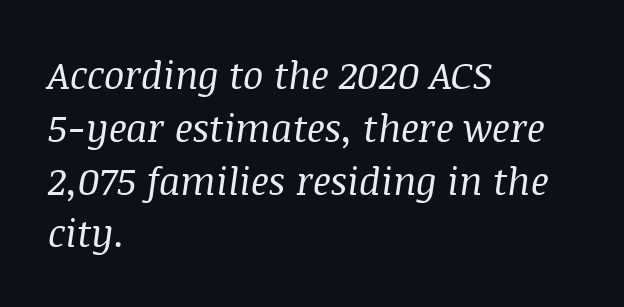
The image shows 38 px regular-weight serif type, italic (leaning right); set left-aligned, normal line spacing (1.39x), normal letter spacing, not underlined; medium stroke contrast and a large x-height.
